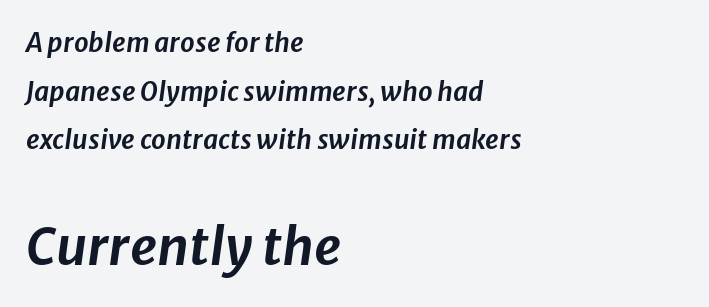
{"italic": "yes", "lean": "right", "slant_degrees": 8, "width": "normal", "stroke_contrast": "low", "x_height": "medium", "monospaced": "no", "underline": "no", "align": "left", "line_spacing_ratio": 1.87, "letter_spacing": "normal", "letter_spacing_em": 0.0, "larger_block": "second", "size_ratio": 2.0, "glyph_px": 52}
